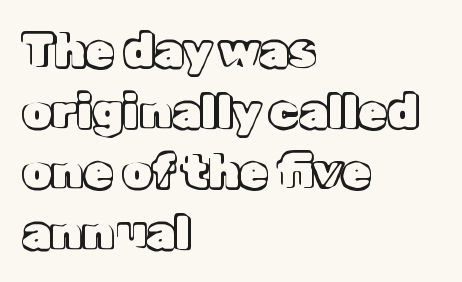
If you drew a ruler down the left edge, every line would touch it. The specimen reads as upright at a glance. The horizontal fit of the characters is conventional and even. Decoration check: the copy has no underline.
